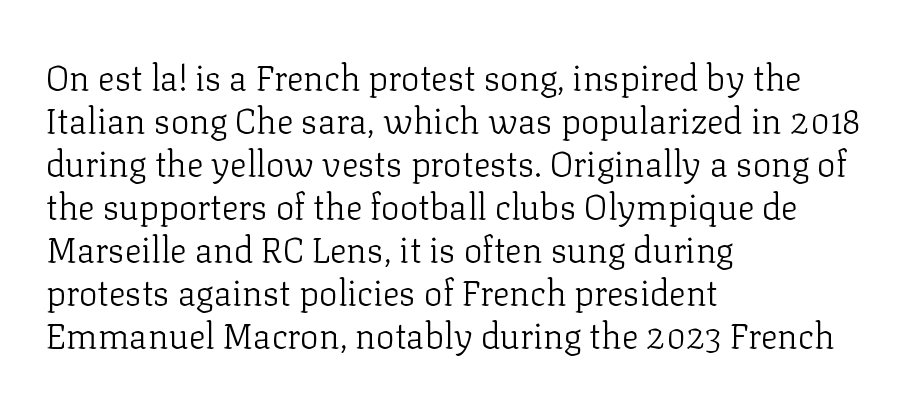
Q: Is the text bold? A: No.
Q: Is the text italic (slanted)? A: No, it is upright.
Q: Is the typeface a serif or a sans-serif typeface? A: Serif.
Q: Is the text underlined? A: No.
Q: How is the paragraph aligned? A: Left-aligned.
Q: Is the spacing between letters normal or unusually wide? A: Normal.
Q: Width (condensed, normal, or wide)? A: Normal.
Q: Stroke contrast? A: Low.
Q: x-height? A: Medium.
Q: Monospaced? A: No.
